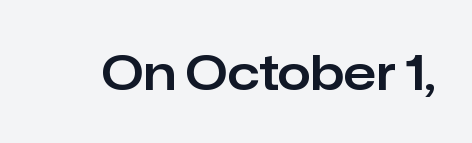
Inter-character spacing is left at the font's built-in metrics. The typography opts for an upright posture over an oblique one. Underline: absent. What kind of face is this? One without serifs — a sans. You could not count columns in this text — the font is proportionally spaced.
